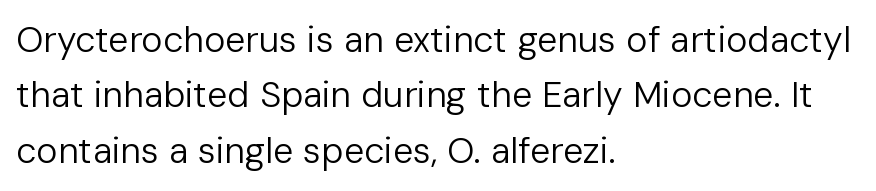
{"serif": "no", "italic": "no", "bold": "no", "weight": "regular", "width": "normal", "stroke_contrast": "low", "x_height": "medium", "monospaced": "no", "underline": "no", "align": "left", "line_spacing": "normal", "line_spacing_ratio": 1.54, "letter_spacing": "normal", "letter_spacing_em": 0.0, "glyph_px": 36}
